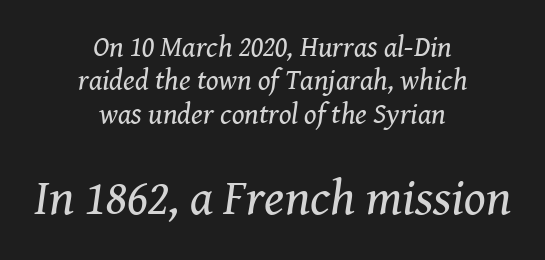
Q: Is the text bold? A: No.
Q: Is the text italic (slanted)? A: Yes, it leans right by about 8 degrees.
Q: Is the typeface a serif or a sans-serif typeface? A: Serif.
Q: Is the text underlined? A: No.
Q: How is the paragraph aligned? A: Centered.
Q: Is the spacing between letters normal or unusually wide? A: Normal.
Q: Is the spacing between lines tight, normal or loose? A: Tight.
Q: Which block of text is set in a larger size, the first (top) or the second (bottom)? A: The second (bottom) one.
Q: Width (condensed, normal, or wide)? A: Normal.
Q: Stroke contrast? A: Medium.
Q: x-height? A: Medium.
Q: Monospaced? A: No.
